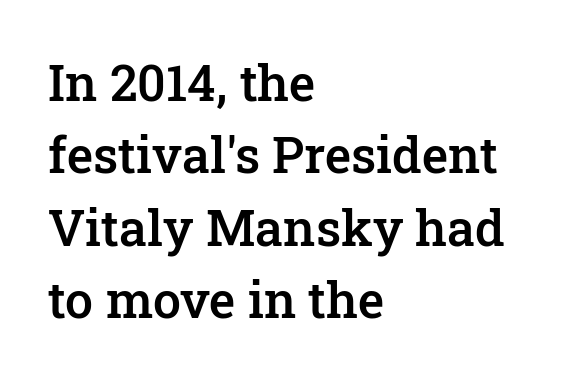
Do the characters align in a grid? No, the font is proportional. The typography opts for an upright posture over an oblique one. Summary of weight: moderately heavy, a semibold. The type is set solid horizontally, with unmodified tracking.
